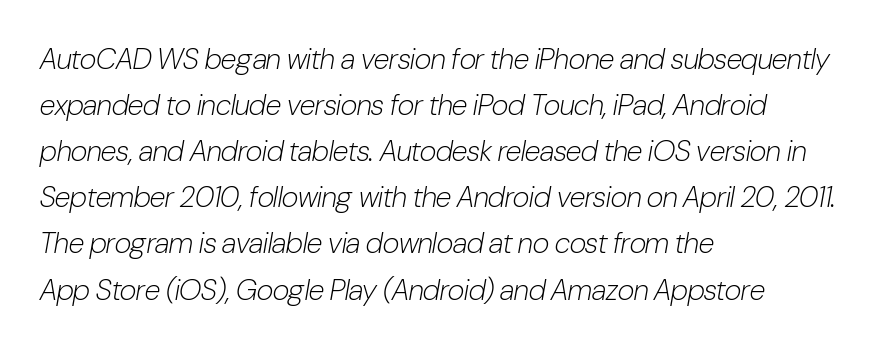
The image shows 29 px light, condensed type, italic (leaning right); set left-aligned, normal line spacing (1.59x), normal letter spacing, not underlined; low stroke contrast and a medium x-height.
